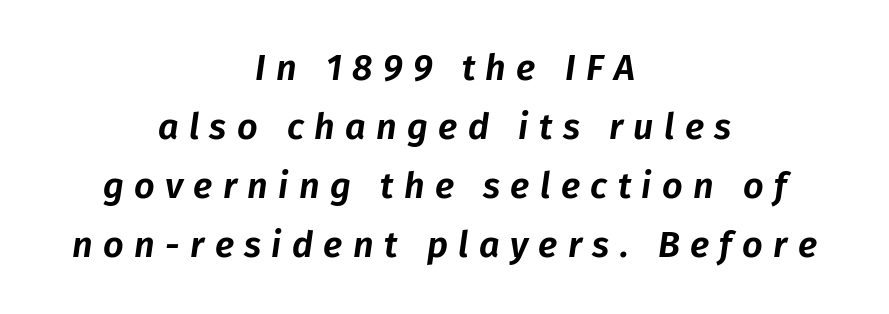
Q: Is the text italic (slanted)? A: Yes, it leans right by about 8 degrees.
Q: Is the text underlined? A: No.
Q: How is the paragraph aligned? A: Centered.
Q: Is the spacing between letters normal or unusually wide? A: Unusually wide.
Q: Is the spacing between lines tight, normal or loose? A: Normal.
Q: Width (condensed, normal, or wide)? A: Normal.
Q: Stroke contrast? A: Low.
Q: x-height? A: Medium.
Q: Monospaced? A: No.
